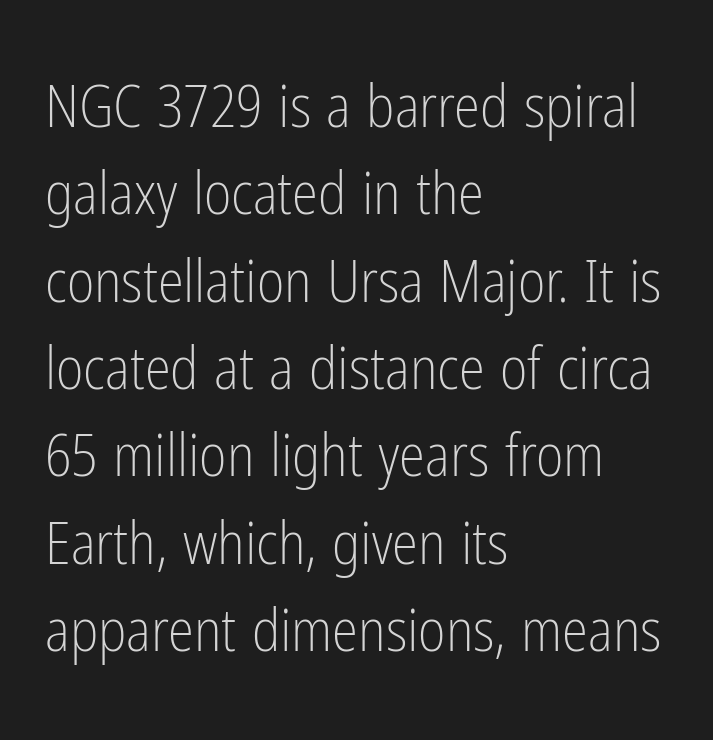
The image shows 59 px light, condensed sans-serif type, upright; set left-aligned, normal line spacing (1.48x), normal letter spacing, not underlined; low stroke contrast and a medium x-height.
